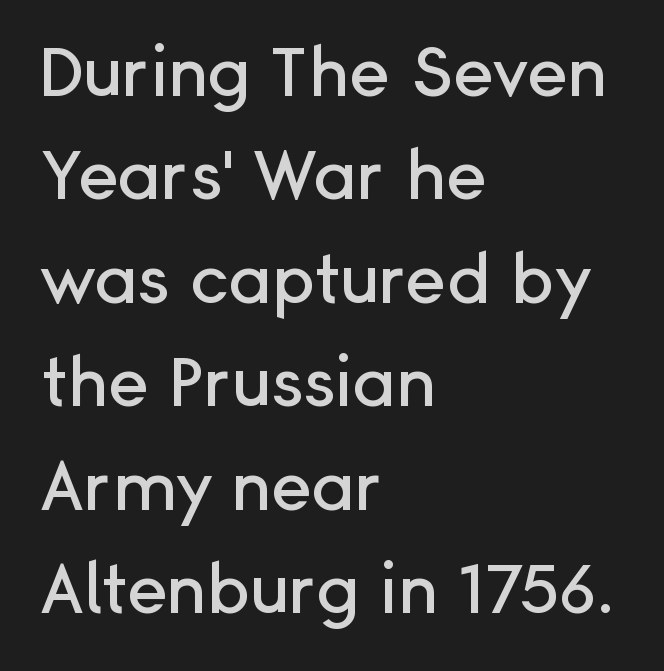
Q: Is the text italic (slanted)? A: No, it is upright.
Q: Is the typeface a serif or a sans-serif typeface? A: Sans-serif.
Q: Is the text underlined? A: No.
Q: How is the paragraph aligned? A: Left-aligned.
Q: Is the spacing between letters normal or unusually wide? A: Normal.
Q: Is the spacing between lines tight, normal or loose? A: Normal.
Q: Width (condensed, normal, or wide)? A: Normal.
Q: Stroke contrast? A: Low.
Q: x-height? A: Medium.
Q: Monospaced? A: No.
